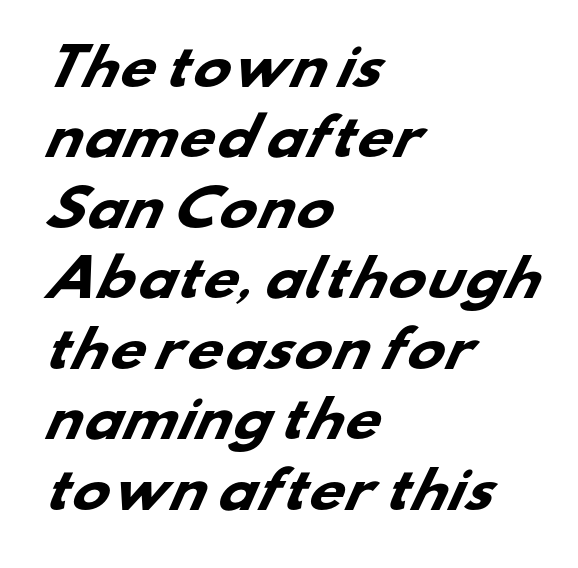
The image shows 50 px heavy, wide sans-serif type; set left-aligned, normal line spacing (1.41x), normal letter spacing, not underlined; low stroke contrast and a small x-height.
